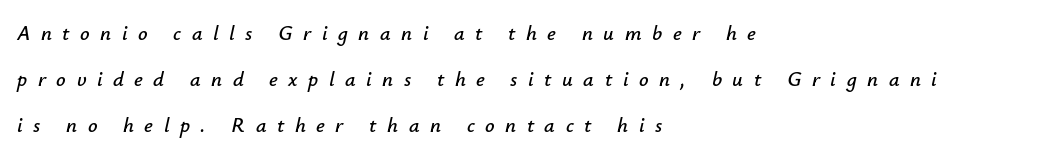
The image shows 21 px text type, italic (leaning right); set left-aligned, loose line spacing (2.19x), unusually wide letter spacing (+0.5 em), not underlined.
